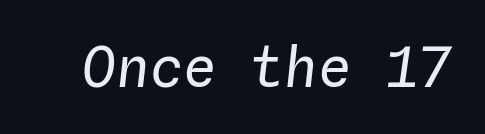
Q: Is the text bold? A: No.
Q: Is the text italic (slanted)? A: Yes, it leans right by about 4 degrees.
Q: Is the text underlined? A: No.
Q: Is the spacing between letters normal or unusually wide? A: Normal.
Q: Width (condensed, normal, or wide)? A: Normal.
Q: Stroke contrast? A: Low.
Q: x-height? A: Medium.
Q: Monospaced? A: Yes.
